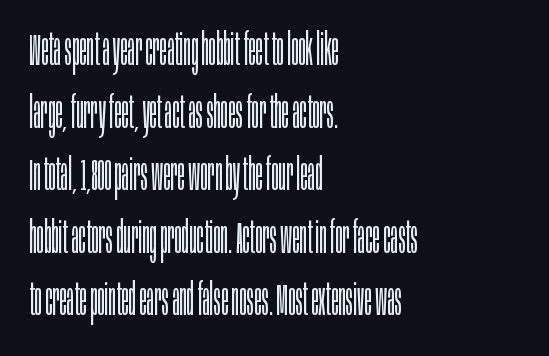
Q: Is the text bold? A: No.
Q: Is the text italic (slanted)? A: No, it is upright.
Q: Is the typeface a serif or a sans-serif typeface? A: Sans-serif.
Q: Is the text underlined? A: No.
Q: How is the paragraph aligned? A: Left-aligned.
Q: Is the spacing between letters normal or unusually wide? A: Normal.
Q: Is the spacing between lines tight, normal or loose? A: Normal.
Q: Width (condensed, normal, or wide)? A: Condensed.
Q: Stroke contrast? A: Low.
Q: x-height? A: Large.
Q: Monospaced? A: No.
